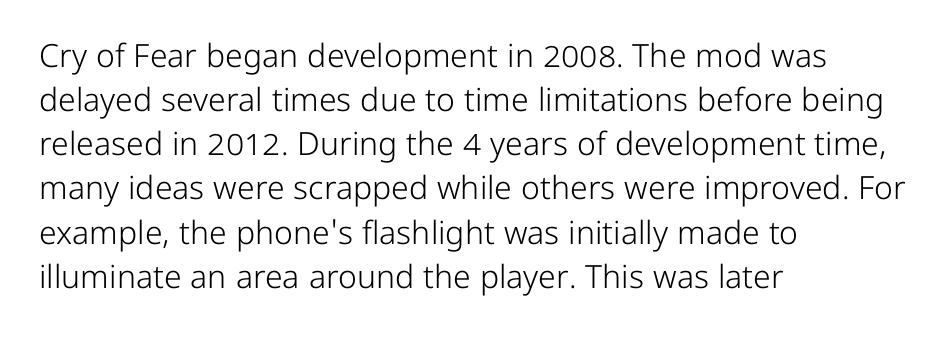
Q: Is the text bold? A: No.
Q: Is the text italic (slanted)? A: No, it is upright.
Q: Is the typeface a serif or a sans-serif typeface? A: Sans-serif.
Q: Is the text underlined? A: No.
Q: How is the paragraph aligned? A: Left-aligned.
Q: Is the spacing between letters normal or unusually wide? A: Normal.
Q: Is the spacing between lines tight, normal or loose? A: Normal.
Q: Width (condensed, normal, or wide)? A: Normal.
Q: Stroke contrast? A: Low.
Q: x-height? A: Medium.
Q: Monospaced? A: No.
